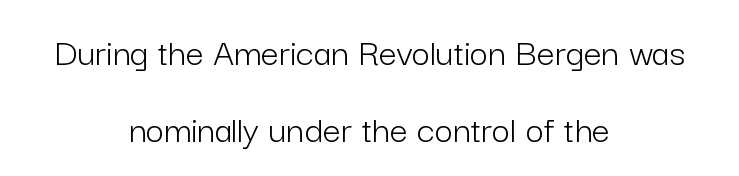
The image shows 40 px light sans-serif type, upright; set centered, loose line spacing (1.92x), normal letter spacing, not underlined; low stroke contrast and a medium x-height.
